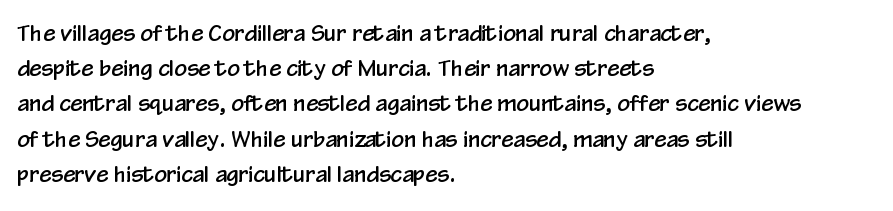
The face used here is rendered with its standard letterfit. A bare baseline throughout the passage. The compositor pushed each line to the left boundary. Regarding leading, the lines here are spaced in the standard way.
